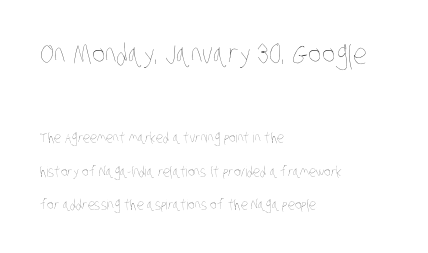
The font is comparable to plain body text, perhaps lighter. Size hierarchy here favors the leading block over the trailing one. The paragraph has a hard left edge and a soft right edge. Only glyphs here, with clear space below each row. Successive baselines arrive slowly, with a big drop between each.
